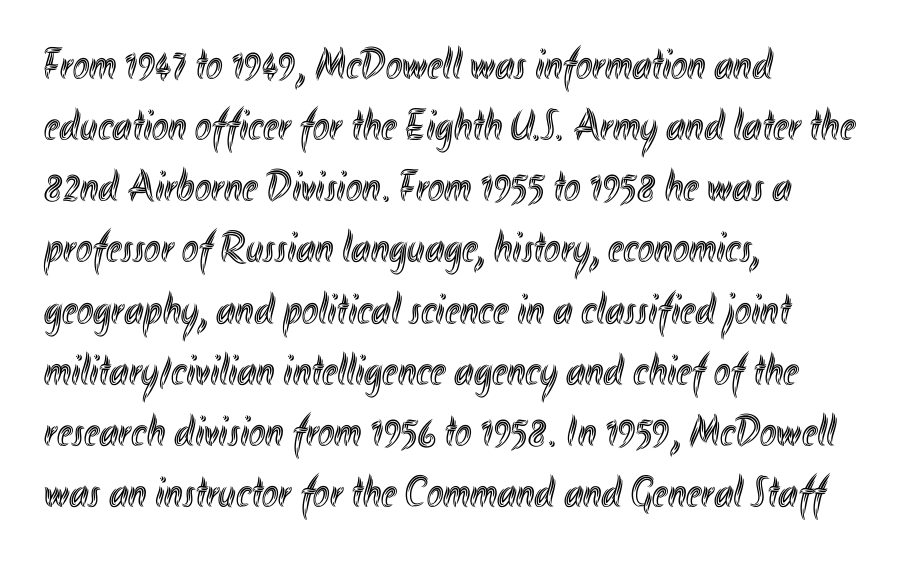
Q: Is the text italic (slanted)? A: Yes.
Q: Is the text underlined? A: No.
Q: How is the paragraph aligned? A: Left-aligned.
Q: Is the spacing between letters normal or unusually wide? A: Normal.
Q: Is the spacing between lines tight, normal or loose? A: Normal.
Q: Width (condensed, normal, or wide)? A: Condensed.
Q: x-height? A: Small.
Q: Monospaced? A: No.
